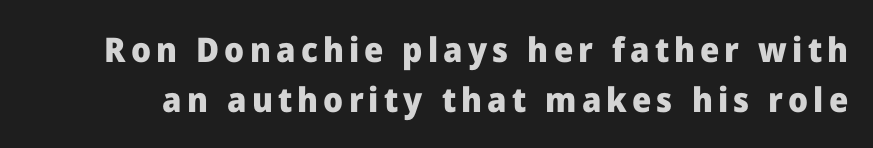
{"serif": "no", "italic": "no", "bold": "yes", "weight": "heavy", "width": "normal", "stroke_contrast": "low", "x_height": "medium", "monospaced": "no", "underline": "no", "line_spacing": "normal", "line_spacing_ratio": 1.48, "glyph_px": 34}
